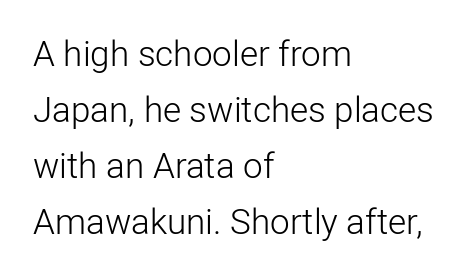
Q: Is the text bold? A: No.
Q: Is the text italic (slanted)? A: No, it is upright.
Q: Is the typeface a serif or a sans-serif typeface? A: Sans-serif.
Q: Is the text underlined? A: No.
Q: How is the paragraph aligned? A: Left-aligned.
Q: Is the spacing between letters normal or unusually wide? A: Normal.
Q: Is the spacing between lines tight, normal or loose? A: Normal.
Q: Width (condensed, normal, or wide)? A: Normal.
Q: Stroke contrast? A: Low.
Q: x-height? A: Medium.
Q: Monospaced? A: No.
